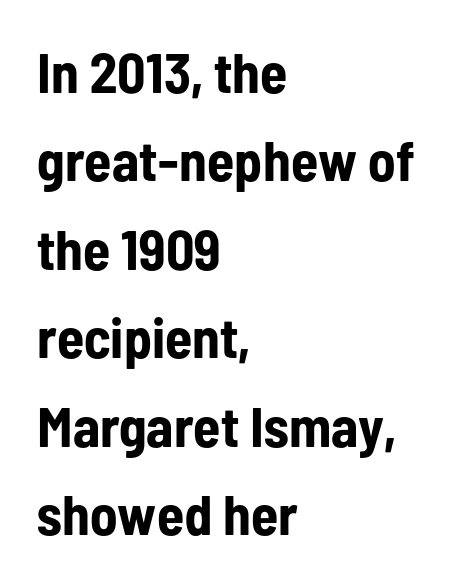
Grotesque or geometric, the face here clearly has no serifs. Students, note that the glyphs here touch the page at normal intervals. A typesetter would call this proportional, since set widths differ per character. One glance says typical: line gaps are just what's usual. The space directly below the letters is spotless. Strong, thick strokes mark this as bold type.
